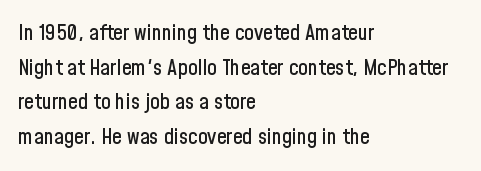
The image shows 22 px text type, upright; set left-aligned, normal line spacing (1.57x), normal letter spacing, not underlined.
